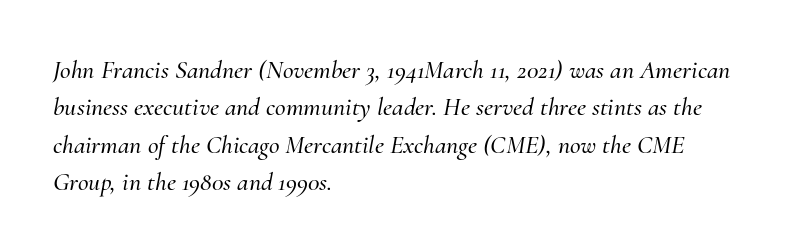
This rendering leaves character spacing at its baseline value. Reading down the column, the eye jumps a familiar distance to each next line. Characters are canted at an angle relative to the baseline's perpendicular. Bare-footed words on every line.
